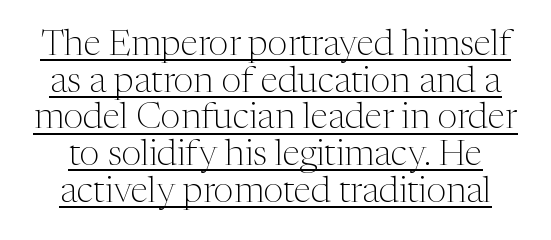
The type sits square on the baseline with zero lean. This sample trades vertical openness for compactness between lines. The characters are drawn with everyday or finer stroke widths. What stands out about the letter spacing? Nothing — it is the standard amount. You can tell from the footed stems that serif type was used.
